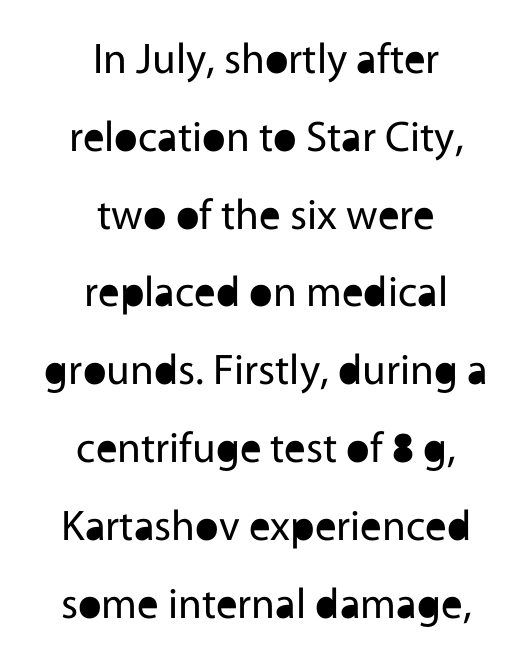
Q: Is the text bold? A: No.
Q: Is the text italic (slanted)? A: No, it is upright.
Q: Is the typeface a serif or a sans-serif typeface? A: Sans-serif.
Q: Is the text underlined? A: No.
Q: How is the paragraph aligned? A: Centered.
Q: Is the spacing between letters normal or unusually wide? A: Normal.
Q: Width (condensed, normal, or wide)? A: Normal.
Q: x-height? A: Medium.
Q: Monospaced? A: No.
